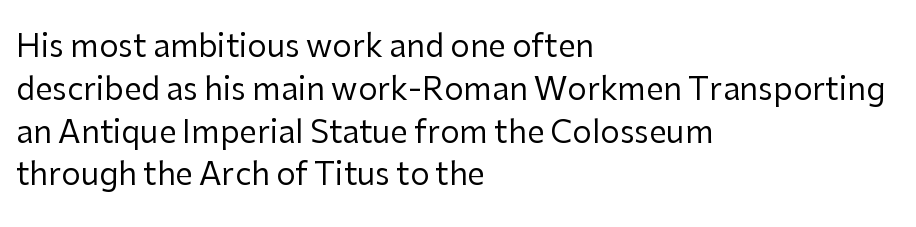
The image shows 31 px regular-weight sans-serif type, upright; set left-aligned, normal line spacing (1.38x), normal letter spacing, not underlined; low stroke contrast and a medium x-height.
